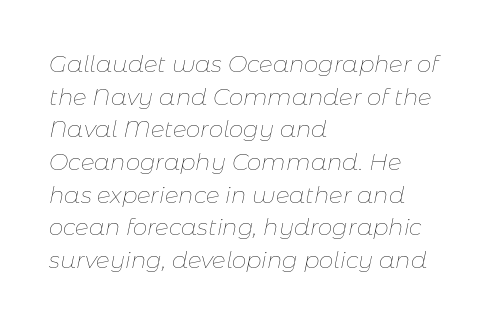
{"italic": "yes", "lean": "right", "slant_degrees": 11, "bold": "no", "underline": "no", "align": "left", "line_spacing": "normal", "line_spacing_ratio": 1.42, "letter_spacing": "normal", "letter_spacing_em": 0.0, "glyph_px": 23}
